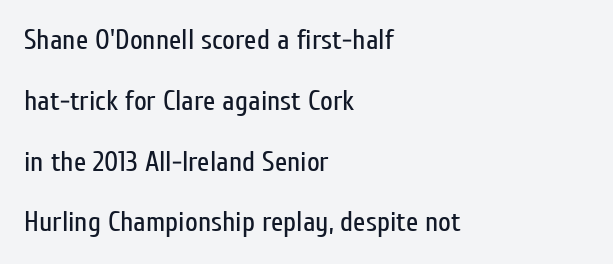
Vertical stems look standard width or narrower in stroke. Nobody touched the tracking dial on this one. The space beneath each line is pristine and unruled. Does the leading feel generous? Absolutely, it's lavish.
